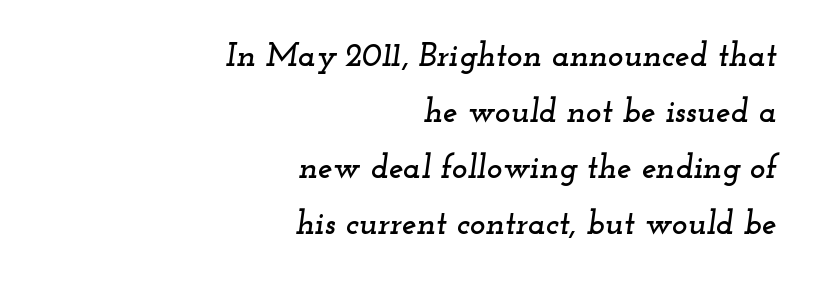
Q: Is the text italic (slanted)? A: Yes, it leans right by about 12 degrees.
Q: Is the typeface a serif or a sans-serif typeface? A: Serif.
Q: Is the text underlined? A: No.
Q: How is the paragraph aligned? A: Right-aligned.
Q: Is the spacing between letters normal or unusually wide? A: Normal.
Q: Is the spacing between lines tight, normal or loose? A: Normal.
Q: Width (condensed, normal, or wide)? A: Wide.
Q: Stroke contrast? A: Low.
Q: x-height? A: Small.
Q: Monospaced? A: No.
